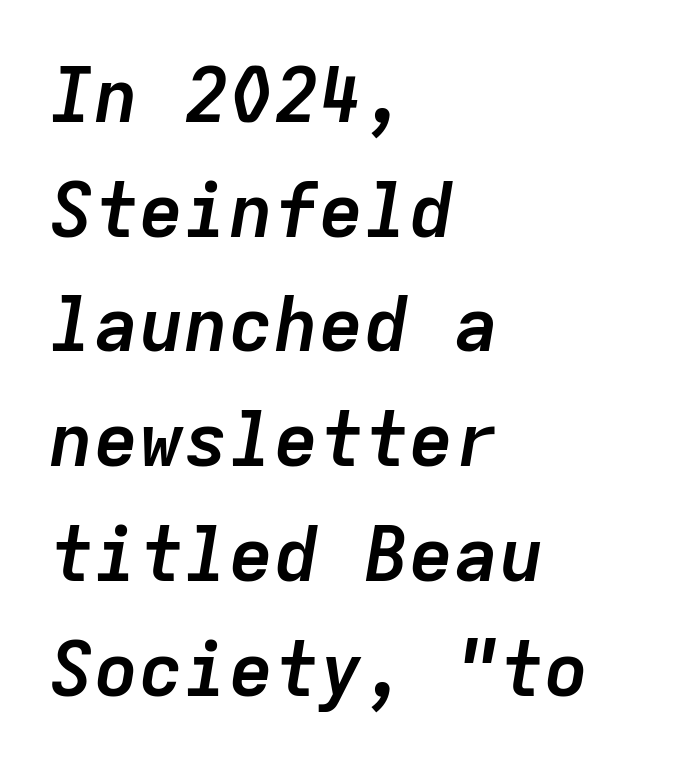
Q: Is the text bold? A: Yes.
Q: Is the text italic (slanted)? A: Yes, it leans right by about 9 degrees.
Q: Is the text underlined? A: No.
Q: How is the paragraph aligned? A: Left-aligned.
Q: Is the spacing between letters normal or unusually wide? A: Normal.
Q: Is the spacing between lines tight, normal or loose? A: Normal.
Q: Width (condensed, normal, or wide)? A: Normal.
Q: Stroke contrast? A: Low.
Q: x-height? A: Medium.
Q: Monospaced? A: Yes.
